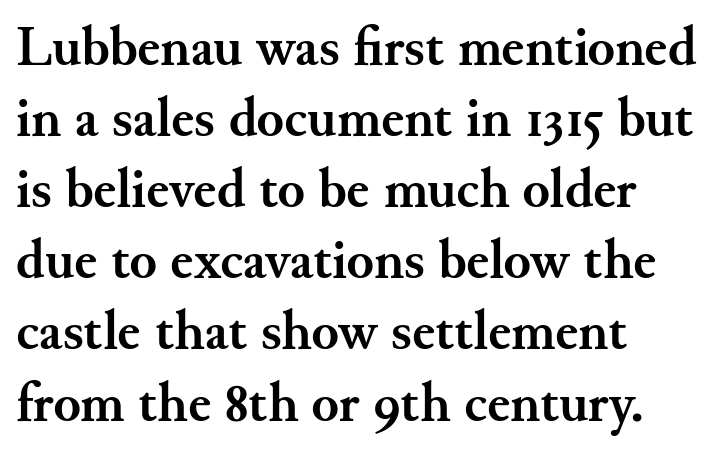
{"serif": "yes", "italic": "no", "bold": "yes", "weight": "semibold", "width": "normal", "stroke_contrast": "medium", "x_height": "small", "monospaced": "no", "underline": "no", "align": "left", "line_spacing": "normal", "line_spacing_ratio": 1.27, "letter_spacing": "normal", "letter_spacing_em": 0.0, "glyph_px": 56}
